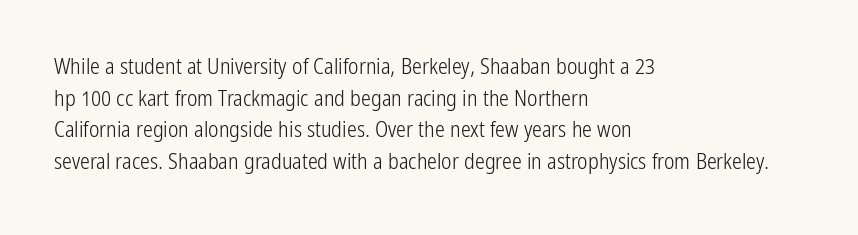
{"italic": "no", "bold": "no", "underline": "no", "align": "left", "line_spacing": "normal", "line_spacing_ratio": 1.44, "letter_spacing": "normal", "letter_spacing_em": 0.0, "glyph_px": 22}
